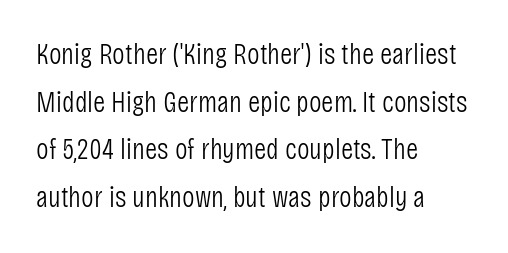
The image shows 30 px light, condensed sans-serif type, upright; set left-aligned, normal line spacing (1.59x), normal letter spacing, not underlined; low stroke contrast and a large x-height.
